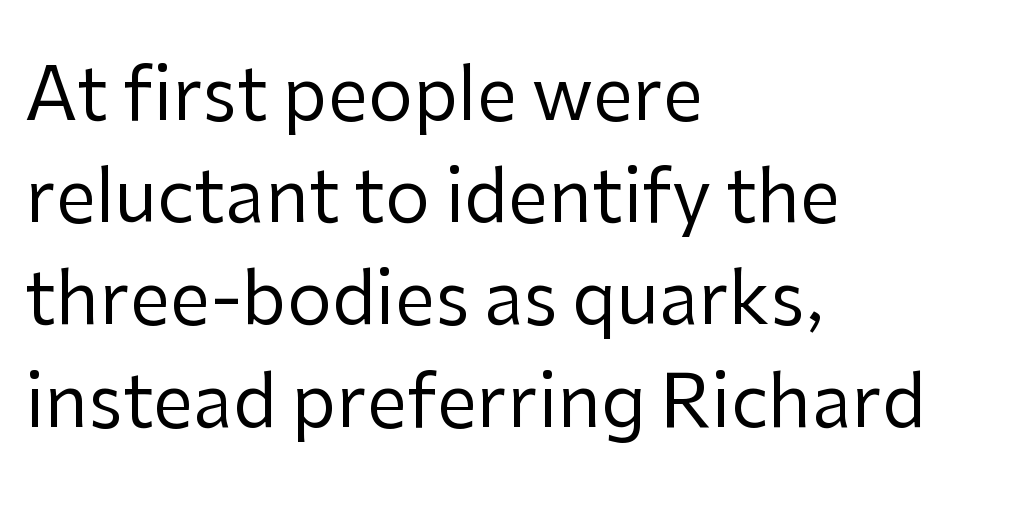
{"serif": "no", "italic": "no", "bold": "no", "weight": "regular", "width": "normal", "stroke_contrast": "low", "x_height": "medium", "monospaced": "no", "underline": "no", "align": "left", "line_spacing": "normal", "line_spacing_ratio": 1.42, "letter_spacing": "normal", "letter_spacing_em": 0.0, "glyph_px": 72}
